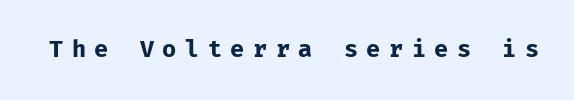
The image shows 23 px bold type, upright; set unusually wide letter spacing (+0.37 em), not underlined.
